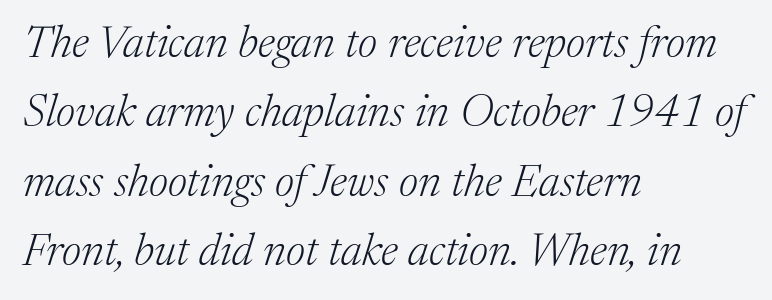
The image shows 45 px light serif type, italic (leaning right); set left-aligned, normal line spacing (1.54x), normal letter spacing, not underlined; medium stroke contrast and a medium x-height.
